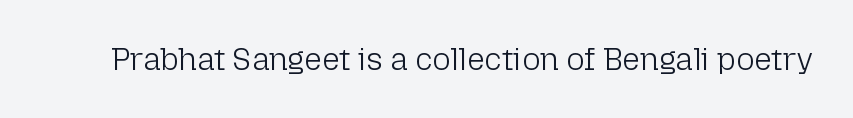
The passage shown is typeset with a sans-serif family. A roman cut, with each character standing at attention. The strip under each line holds only bare page. Caption: face not bold, strokes unweighted.
